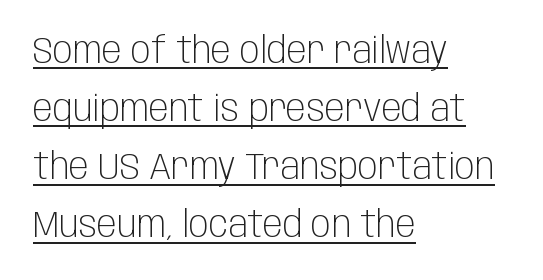
These lines are rendered in a variable-pitch font. In terms of posture, this sample is upright. These lines stack with their left ends in a neat column. A quiet, ordinary-to-light weight characterises the typeface. Look at the tracking — it's just the regular setting, nothing added. The rendering shows plain stroke endings on the letterforms — a sans-serif design.
